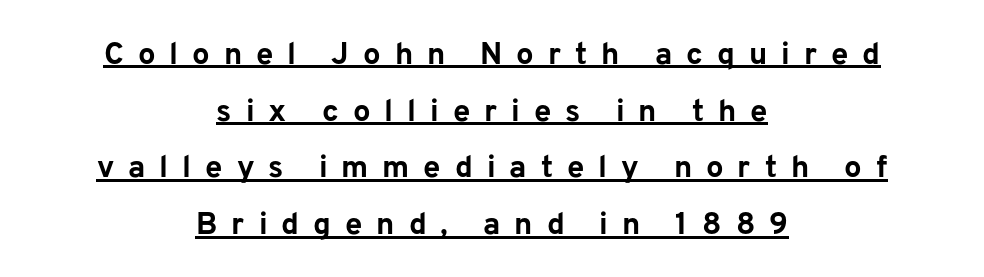
The typesetting leans heavy: a genuine bold. Reading down the block, each line starts at a different indent, mirrored at its end. The gaps between neighbouring characters are conspicuously large. Underlining? Definitely there.
